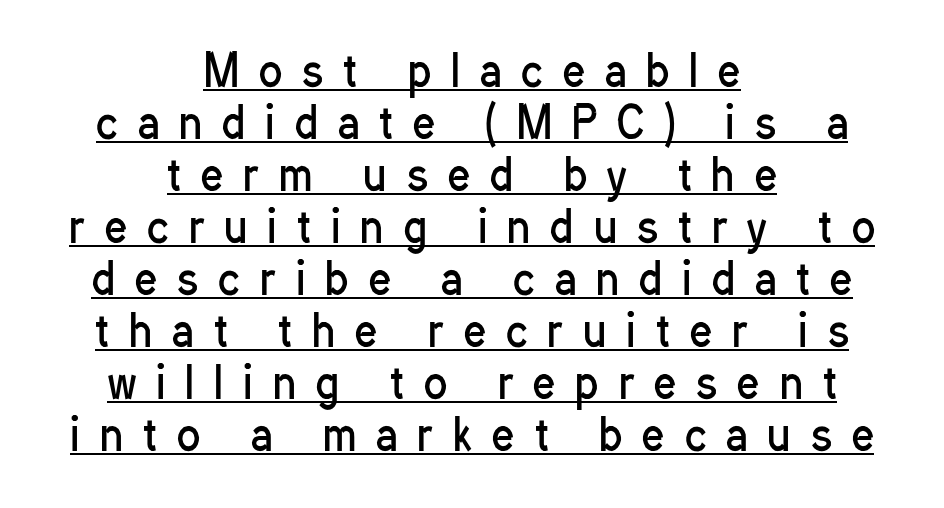
The image shows 43 px regular-weight, condensed sans-serif type, upright; set centered, line spacing 1.21x, unusually wide letter spacing (+0.47 em), underlined; low stroke contrast and a medium x-height.
